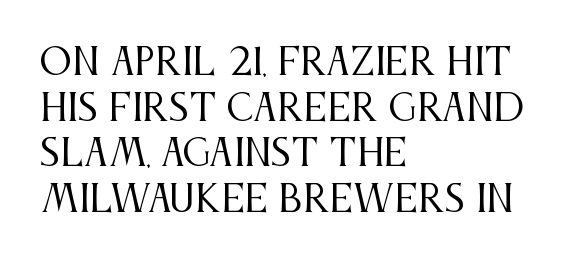
Q: Is the text bold? A: No.
Q: Is the text italic (slanted)? A: No, it is upright.
Q: Is the typeface a serif or a sans-serif typeface? A: Serif.
Q: Is the text underlined? A: No.
Q: How is the paragraph aligned? A: Left-aligned.
Q: Is the spacing between letters normal or unusually wide? A: Normal.
Q: Is the spacing between lines tight, normal or loose? A: Normal.
Q: Width (condensed, normal, or wide)? A: Condensed.
Q: Stroke contrast? A: Medium.
Q: x-height? A: Large.
Q: Monospaced? A: No.
